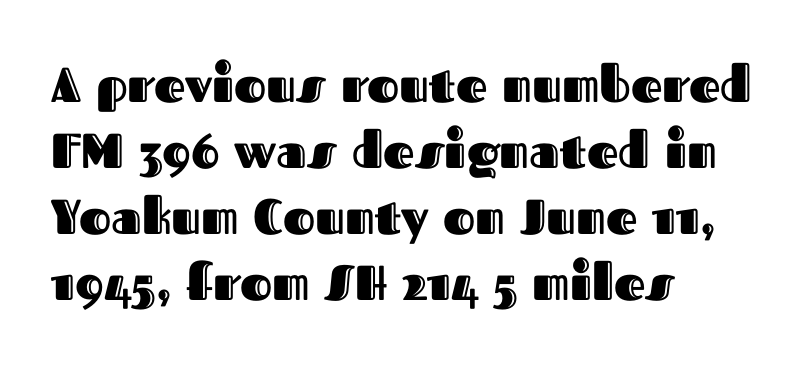
{"italic": "no", "width": "normal", "x_height": "medium", "monospaced": "no", "underline": "no", "align": "left", "line_spacing": "normal", "line_spacing_ratio": 1.35, "letter_spacing": "normal", "letter_spacing_em": 0.0, "glyph_px": 49}
